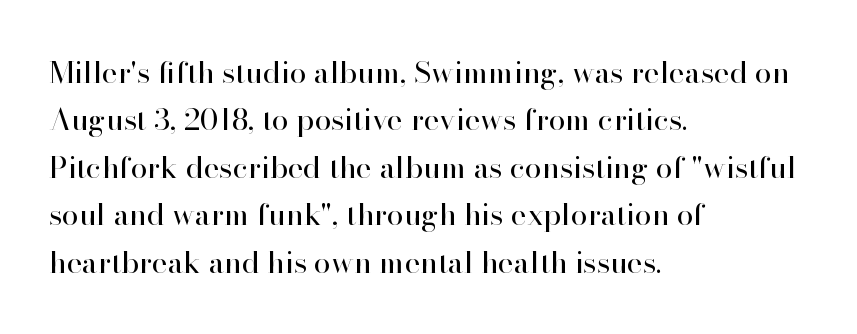
{"serif": "yes", "italic": "no", "bold": "no", "weight": "regular", "width": "normal", "stroke_contrast": "high", "x_height": "small", "monospaced": "no", "underline": "no", "align": "left", "line_spacing": "normal", "line_spacing_ratio": 1.58, "letter_spacing": "normal", "letter_spacing_em": 0.0, "glyph_px": 30}
